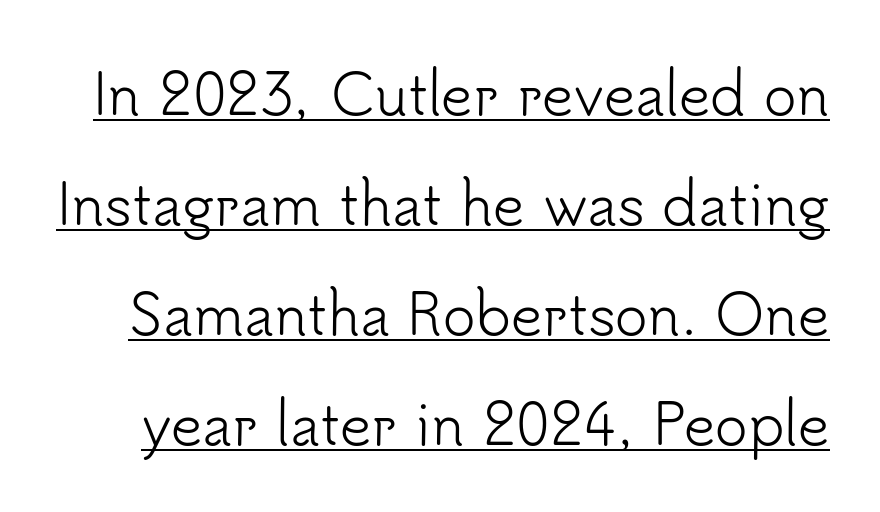
Q: Is the text bold? A: No.
Q: Is the text italic (slanted)? A: No, it is upright.
Q: Is the typeface a serif or a sans-serif typeface? A: Sans-serif.
Q: Is the text underlined? A: Yes.
Q: Is the spacing between letters normal or unusually wide? A: Normal.
Q: Is the spacing between lines tight, normal or loose? A: Loose.
Q: Width (condensed, normal, or wide)? A: Normal.
Q: Stroke contrast? A: Low.
Q: x-height? A: Small.
Q: Monospaced? A: No.
